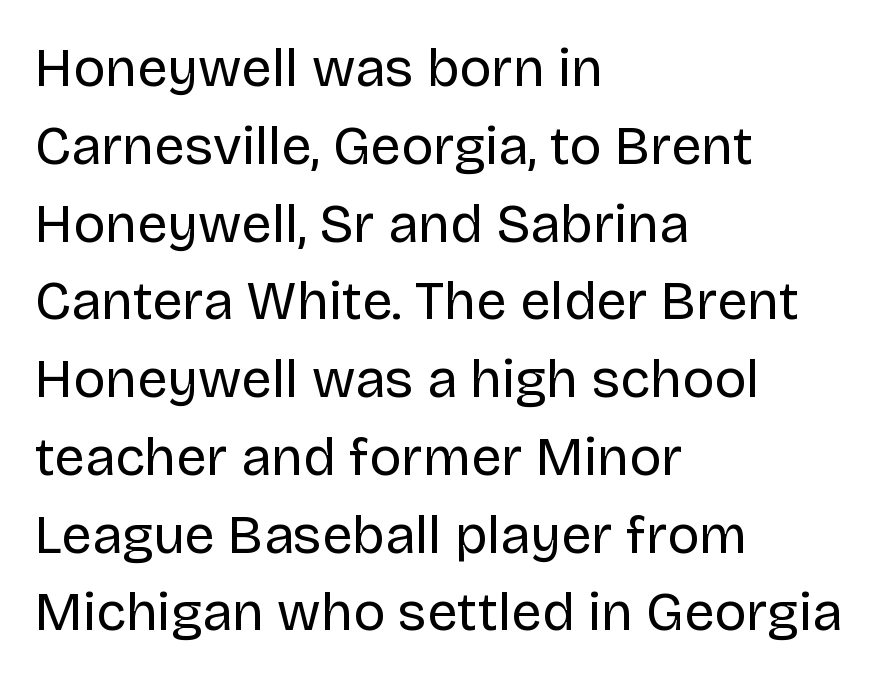
The image shows 54 px regular-weight sans-serif type, upright; set left-aligned, normal line spacing (1.44x), normal letter spacing, not underlined; low stroke contrast and a large x-height.
